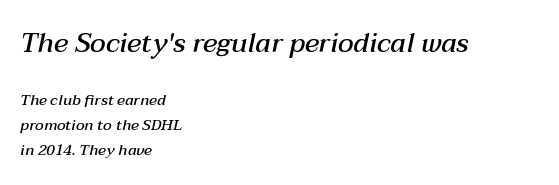
{"italic": "yes", "lean": "right", "slant_degrees": 12, "bold": "semi", "underline": "no", "align": "left", "line_spacing": "normal", "line_spacing_ratio": 1.68, "letter_spacing": "normal", "letter_spacing_em": 0.0, "larger_block": "first", "size_ratio": 1.8, "glyph_px": 27}
